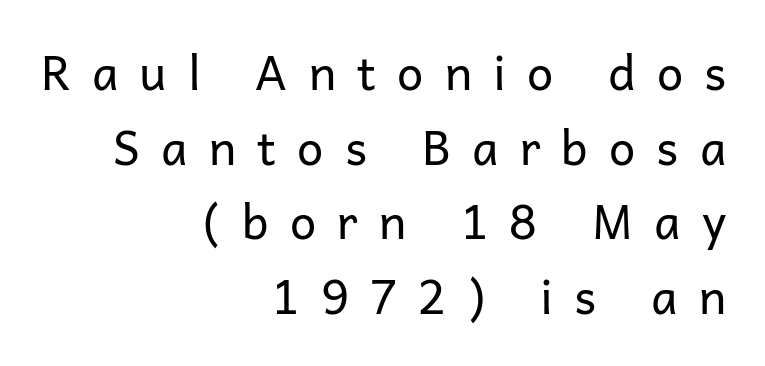
Q: Is the text bold? A: No.
Q: Is the text italic (slanted)? A: No, it is upright.
Q: Is the typeface a serif or a sans-serif typeface? A: Sans-serif.
Q: Is the text underlined? A: No.
Q: How is the paragraph aligned? A: Right-aligned.
Q: Is the spacing between letters normal or unusually wide? A: Unusually wide.
Q: Is the spacing between lines tight, normal or loose? A: Normal.
Q: Width (condensed, normal, or wide)? A: Normal.
Q: Stroke contrast? A: Low.
Q: x-height? A: Medium.
Q: Monospaced? A: No.
